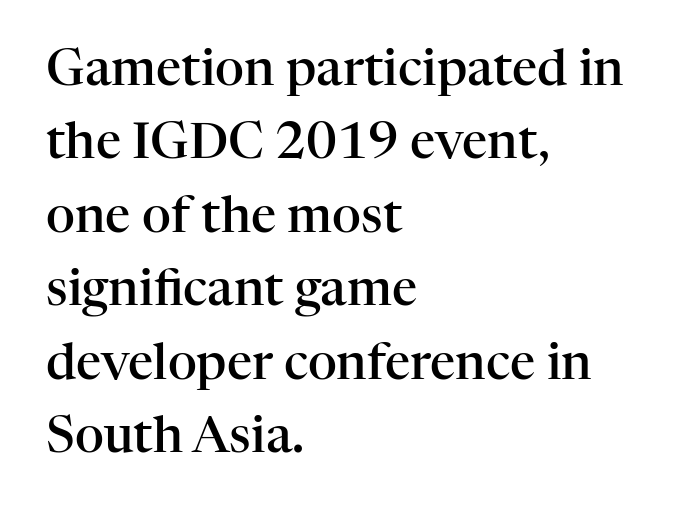
Type without underlining. Observe the serifs anchoring each vertical stroke in this sample. Caption: standard tracking, unaltered. The rag falls on the right side of this text block. The face used here is proportionally spaced, like ordinary book or web type. Rendered with straight, roman letterforms.
